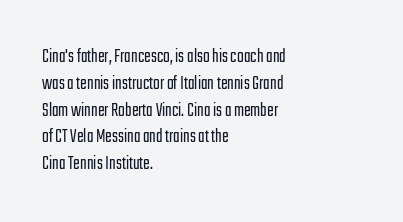
{"italic": "no", "bold": "no", "underline": "no", "align": "left", "line_spacing": "normal", "line_spacing_ratio": 1.34, "letter_spacing": "normal", "letter_spacing_em": 0.0, "glyph_px": 20}
